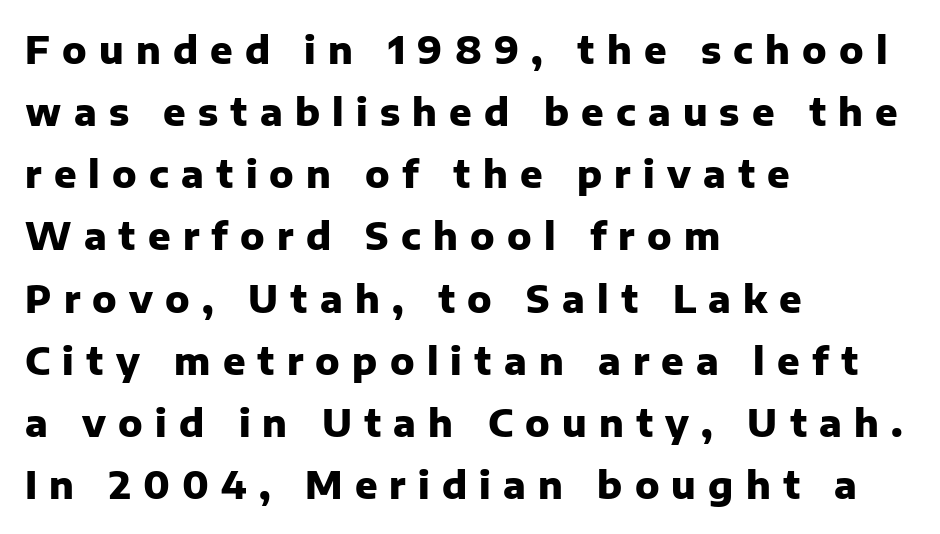
The image shows 37 px heavy sans-serif type, upright; set left-aligned, normal line spacing (1.68x), unusually wide letter spacing (+0.33 em), not underlined; low stroke contrast and a medium x-height.
